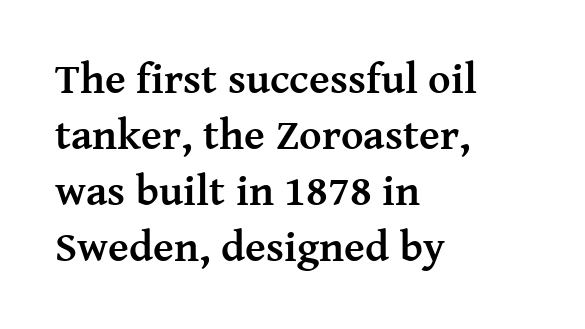
Think of a printed novel: that variable character pitch is what you see here. Summary of weight: heavy, a full bold. Lines of text with bare space underneath. The characters display serif detailing at their extremities. The letters stand upright; this is a roman face. Visually the block forms a straight wall on the left and a jagged coastline on the right.
